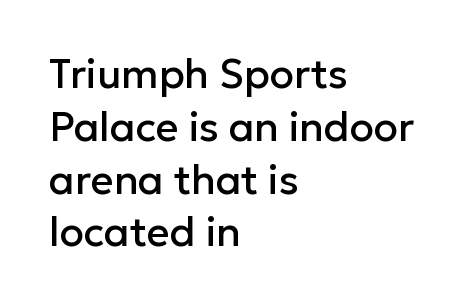
Q: Is the text italic (slanted)? A: No, it is upright.
Q: Is the typeface a serif or a sans-serif typeface? A: Sans-serif.
Q: Is the text underlined? A: No.
Q: How is the paragraph aligned? A: Left-aligned.
Q: Is the spacing between letters normal or unusually wide? A: Normal.
Q: Is the spacing between lines tight, normal or loose? A: Normal.
Q: Width (condensed, normal, or wide)? A: Normal.
Q: Stroke contrast? A: Low.
Q: x-height? A: Medium.
Q: Monospaced? A: No.
